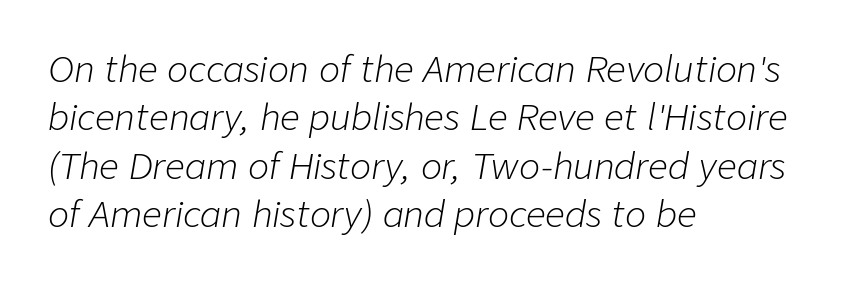
Between one letter and the next there's only the usual sliver of space. Words float on clear page, feet unadorned. Caption: face not bold, strokes unweighted. This sample has the flowing, uneven cadence of proportional lettering.
